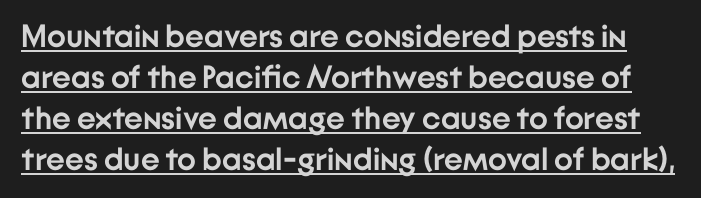
In designer terms, the underline attribute is active on this setting. Here the designer chose a conventional face with non-uniform glyph widths. These lines keep a tight, regular rhythm from letter to letter. The font's upright variant was chosen for this text. What kind of face is this? One without serifs — a sans.
